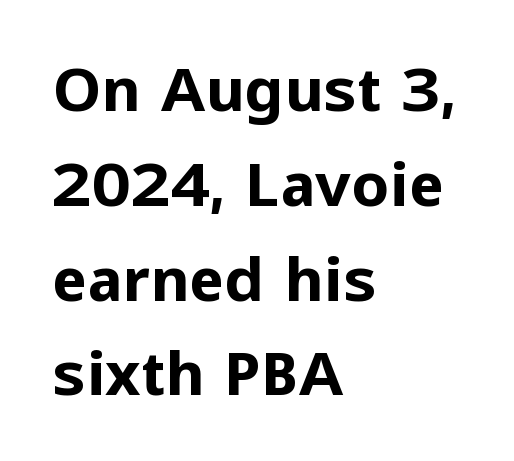
Q: Is the text bold? A: Yes.
Q: Is the text italic (slanted)? A: No, it is upright.
Q: Is the typeface a serif or a sans-serif typeface? A: Sans-serif.
Q: Is the text underlined? A: No.
Q: How is the paragraph aligned? A: Left-aligned.
Q: Is the spacing between letters normal or unusually wide? A: Normal.
Q: Is the spacing between lines tight, normal or loose? A: Normal.
Q: Width (condensed, normal, or wide)? A: Normal.
Q: Stroke contrast? A: Low.
Q: x-height? A: Medium.
Q: Monospaced? A: No.
